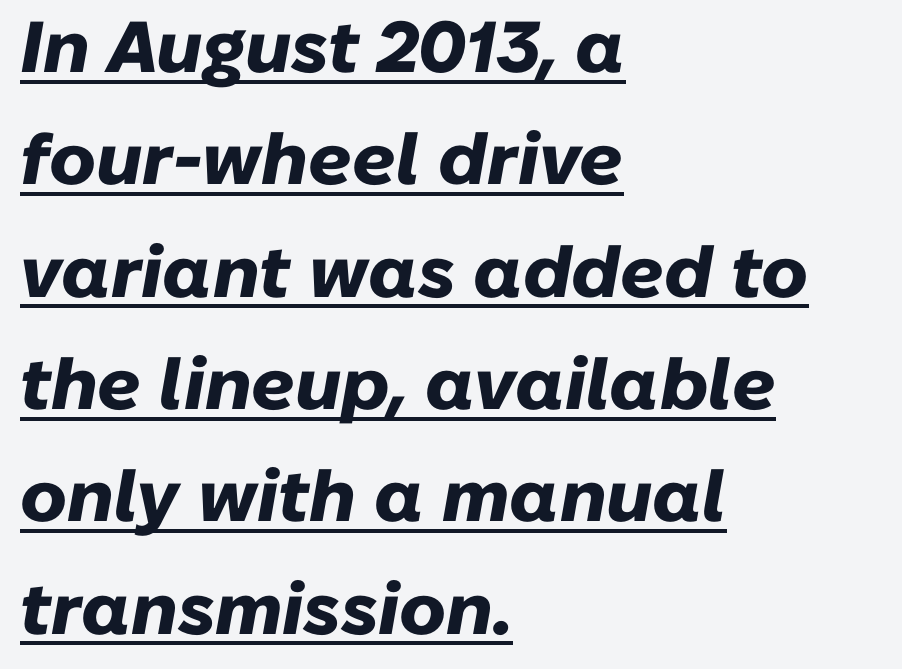
{"italic": "yes", "lean": "right", "slant_degrees": 10, "bold": "yes", "weight": "heavy", "width": "normal", "stroke_contrast": "low", "x_height": "medium", "monospaced": "no", "underline": "yes", "align": "left", "line_spacing": "normal", "line_spacing_ratio": 1.56, "letter_spacing": "normal", "letter_spacing_em": 0.0, "glyph_px": 72}
